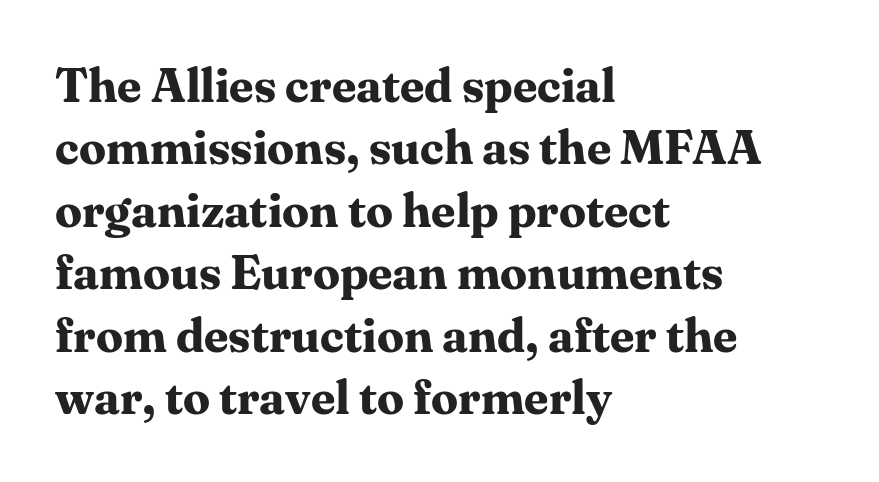
{"serif": "yes", "italic": "no", "bold": "yes", "weight": "bold", "width": "normal", "stroke_contrast": "medium", "x_height": "medium", "monospaced": "no", "underline": "no", "align": "left", "line_spacing": "normal", "line_spacing_ratio": 1.3, "letter_spacing": "normal", "letter_spacing_em": 0.0, "glyph_px": 48}
